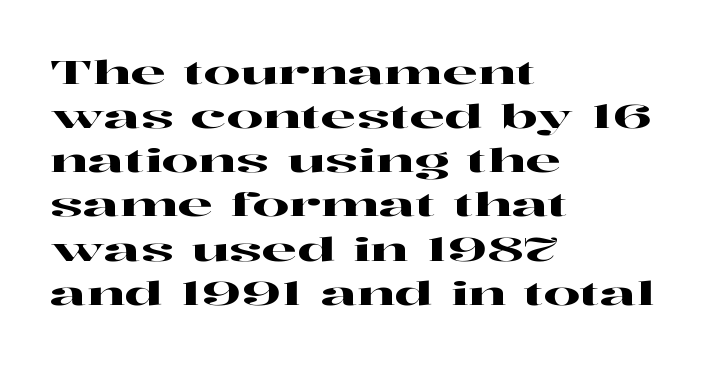
Ascenders rise straight up at ninety degrees. Spacing between characters is what you'd get straight out of the box. The font family rendered here belongs to the serif group. The glyphs are unaccompanied by any horizontal stroke below them.
